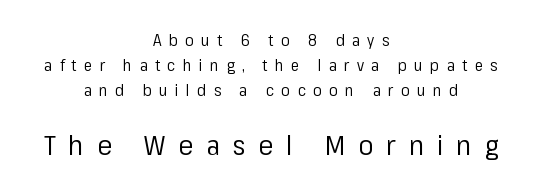
Q: Is the text bold? A: No.
Q: Is the text italic (slanted)? A: No, it is upright.
Q: Is the typeface a serif or a sans-serif typeface? A: Sans-serif.
Q: Is the text underlined? A: No.
Q: How is the paragraph aligned? A: Centered.
Q: Is the spacing between letters normal or unusually wide? A: Unusually wide.
Q: Is the spacing between lines tight, normal or loose? A: Normal.
Q: Which block of text is set in a larger size, the first (top) or the second (bottom)? A: The second (bottom) one.
Q: Width (condensed, normal, or wide)? A: Normal.
Q: Stroke contrast? A: Low.
Q: x-height? A: Medium.
Q: Monospaced? A: No.
